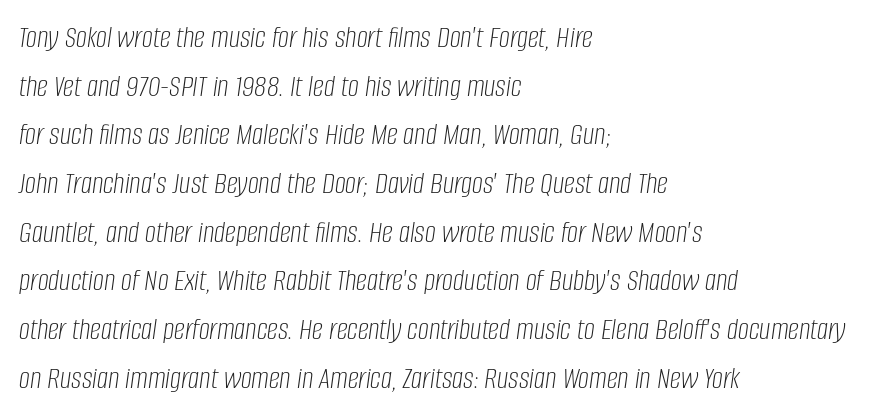
{"italic": "yes", "lean": "right", "slant_degrees": 8, "bold": "no", "weight": "light", "width": "condensed", "stroke_contrast": "low", "x_height": "large", "monospaced": "no", "underline": "no", "align": "left", "line_spacing": "normal", "line_spacing_ratio": 1.57, "letter_spacing": "normal", "letter_spacing_em": 0.0, "glyph_px": 31}
